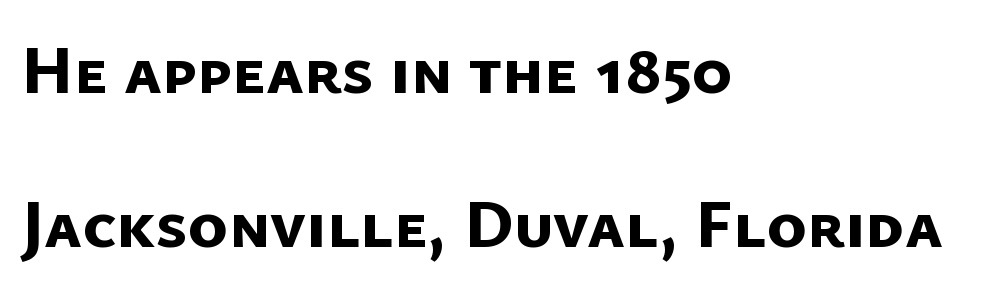
Q: Is the text bold? A: Yes.
Q: Is the typeface a serif or a sans-serif typeface? A: Sans-serif.
Q: Is the text underlined? A: No.
Q: How is the paragraph aligned? A: Left-aligned.
Q: Is the spacing between letters normal or unusually wide? A: Normal.
Q: Is the spacing between lines tight, normal or loose? A: Loose.
Q: Width (condensed, normal, or wide)? A: Normal.
Q: Stroke contrast? A: Low.
Q: x-height? A: Medium.
Q: Monospaced? A: No.
